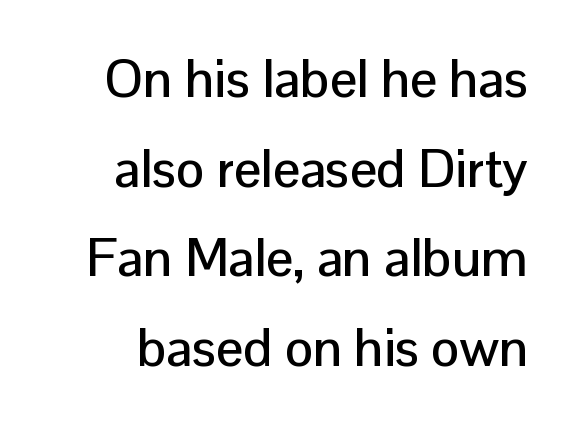
The image shows 53 px sans-serif type, upright; set normal line spacing (1.69x), normal letter spacing, not underlined; low stroke contrast and a medium x-height.
